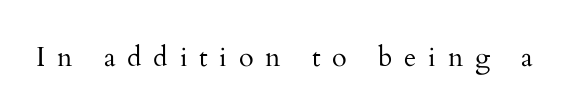
Upright lettering throughout. A quiet, ordinary-to-light weight characterises the typeface. The strip under each line holds only bare page. The face used here is rendered with a markedly widened letterfit.
